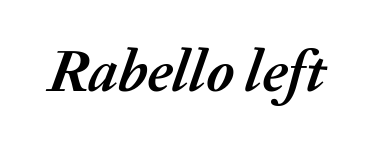
{"italic": "yes", "lean": "right", "slant_degrees": 20, "bold": "yes", "weight": "semibold", "width": "normal", "stroke_contrast": "medium", "x_height": "medium", "monospaced": "no", "underline": "no", "letter_spacing": "normal", "letter_spacing_em": 0.0, "glyph_px": 59}
